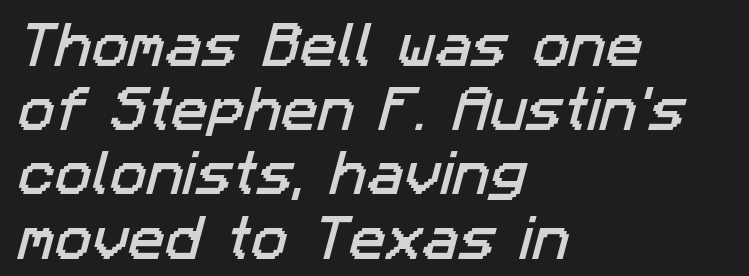
To sum up the face: it is a sans, with no serifs. Characters follow at the spacing the type designer built in. Short and long lines alike share a common starting point at left. A typesetter would call this proportional, since set widths differ per character. Clear beneath every line of the passage.
